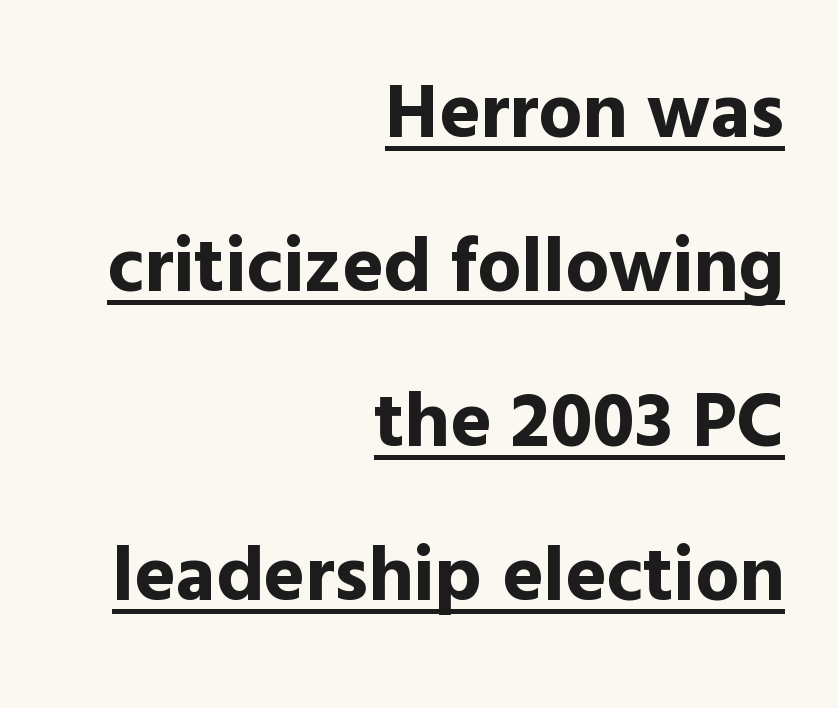
{"serif": "no", "italic": "no", "bold": "yes", "weight": "bold", "width": "normal", "x_height": "medium", "monospaced": "no", "underline": "yes", "align": "right", "line_spacing": "loose", "line_spacing_ratio": 1.98, "letter_spacing": "normal", "letter_spacing_em": 0.0, "glyph_px": 78}
